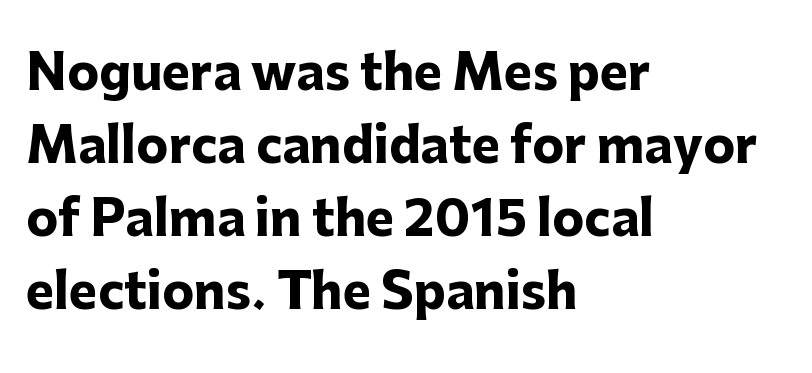
{"serif": "no", "italic": "no", "bold": "yes", "weight": "heavy", "width": "normal", "stroke_contrast": "low", "x_height": "medium", "monospaced": "no", "underline": "no", "align": "left", "line_spacing": "normal", "line_spacing_ratio": 1.52, "letter_spacing": "normal", "letter_spacing_em": 0.0, "glyph_px": 48}
